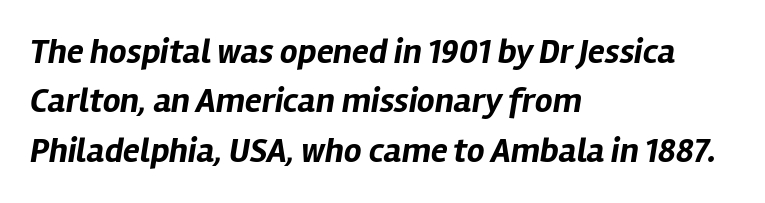
{"italic": "yes", "lean": "right", "slant_degrees": 12, "bold": "yes", "weight": "bold", "width": "normal", "stroke_contrast": "low", "x_height": "medium", "monospaced": "no", "underline": "no", "align": "left", "line_spacing": "normal", "line_spacing_ratio": 1.41, "letter_spacing": "normal", "letter_spacing_em": 0.0, "glyph_px": 35}
